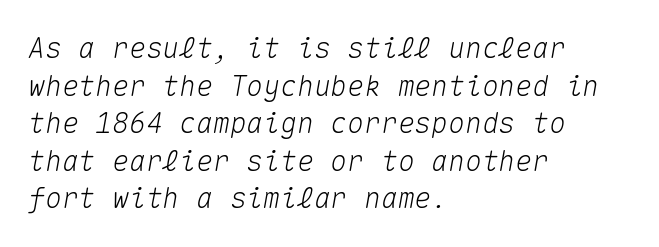
Q: Is the text italic (slanted)? A: Yes, it leans right by about 10 degrees.
Q: Is the text underlined? A: No.
Q: How is the paragraph aligned? A: Left-aligned.
Q: Is the spacing between letters normal or unusually wide? A: Normal.
Q: Is the spacing between lines tight, normal or loose? A: Normal.
Q: Width (condensed, normal, or wide)? A: Normal.
Q: Stroke contrast? A: Medium.
Q: x-height? A: Medium.
Q: Monospaced? A: Yes.
